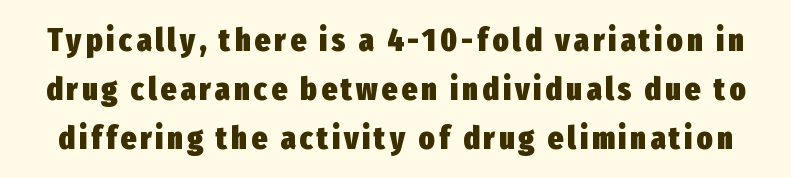
The image shows 33 px heavy, condensed sans-serif type, upright; set normal line spacing (1.48x), not underlined; low stroke contrast and a medium x-height.
